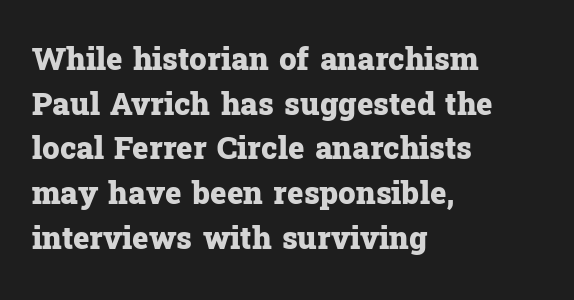
Q: Is the text bold? A: Yes.
Q: Is the text italic (slanted)? A: No, it is upright.
Q: Is the typeface a serif or a sans-serif typeface? A: Serif.
Q: Is the text underlined? A: No.
Q: How is the paragraph aligned? A: Left-aligned.
Q: Is the spacing between letters normal or unusually wide? A: Normal.
Q: Is the spacing between lines tight, normal or loose? A: Normal.
Q: Width (condensed, normal, or wide)? A: Normal.
Q: Stroke contrast? A: Low.
Q: x-height? A: Medium.
Q: Monospaced? A: No.
